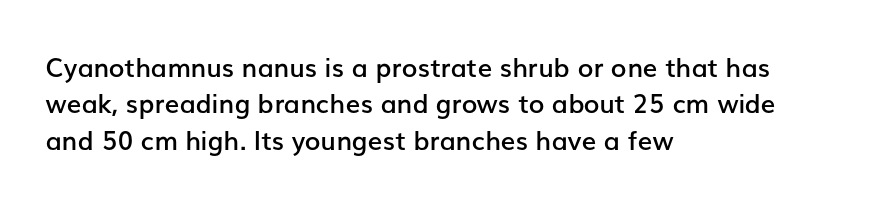
{"italic": "no", "bold": "semi", "underline": "no", "align": "left", "line_spacing": "normal", "line_spacing_ratio": 1.4, "letter_spacing": "normal", "letter_spacing_em": 0.0, "glyph_px": 26}
